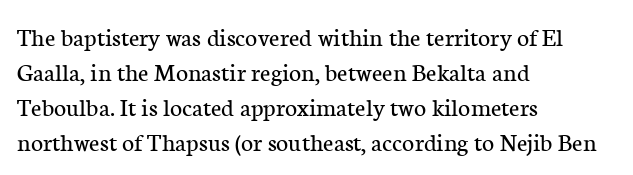
How are the letters spaced? Ordinarily, with no added tracking. Has an underline been added? It has not. Honestly, the row spacing looks completely unremarkable. The font is comparable to plain body text, perhaps lighter. Visually the block forms a straight wall on the left and a jagged coastline on the right.
